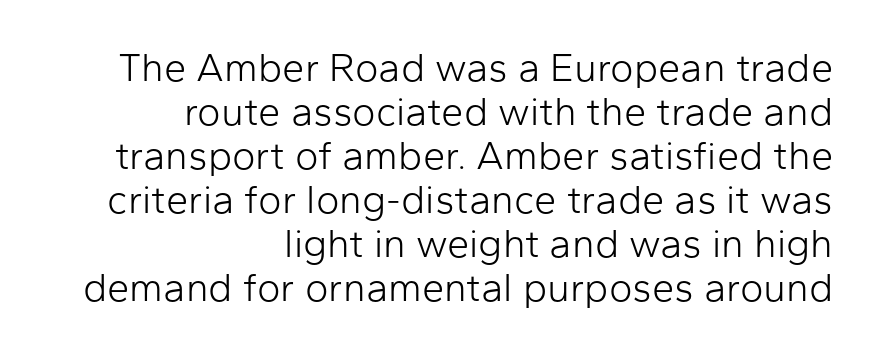
{"serif": "no", "italic": "no", "bold": "no", "weight": "light", "width": "normal", "stroke_contrast": "low", "x_height": "medium", "monospaced": "no", "underline": "no", "align": "right", "line_spacing": "tight", "line_spacing_ratio": 1.1, "letter_spacing": "normal", "letter_spacing_em": 0.0, "glyph_px": 40}
